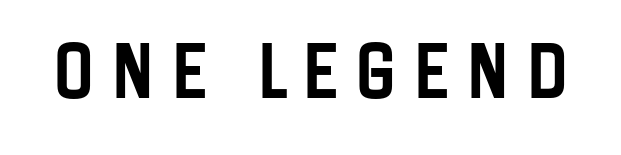
The image shows 55 px condensed sans-serif type, upright; set unusually wide letter spacing (+0.3 em), not underlined; low stroke contrast and a large x-height.
